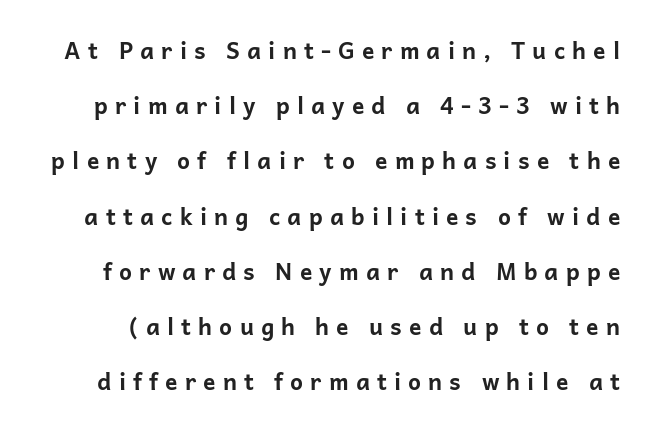
The image shows 23 px bold type, upright; set loose line spacing (2.4x), unusually wide letter spacing (+0.31 em), not underlined.
